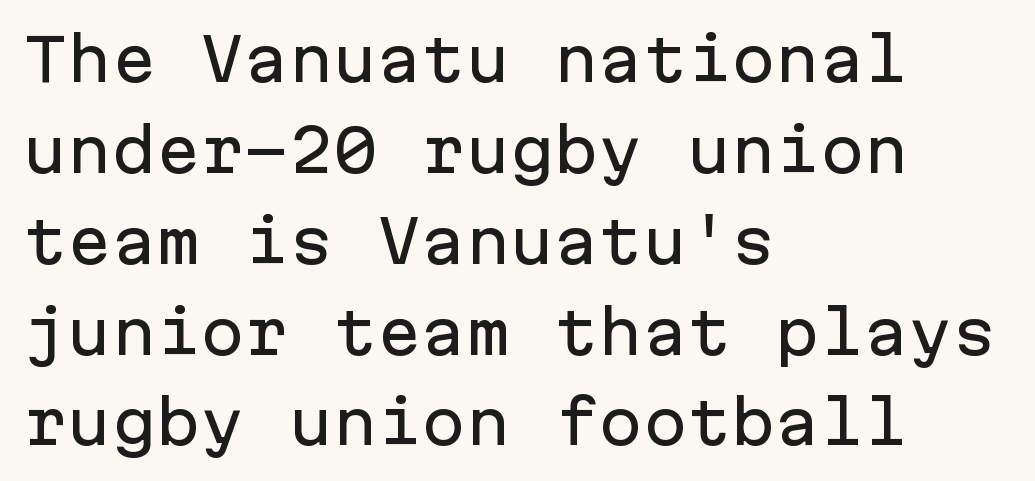
Is the block centered? No — it sits flush against the left margin. This sample uses plain, unmodified letter spacing. Descender tails drop into unmarked territory. Letterform terminals end flat and unadorned throughout the passage.
